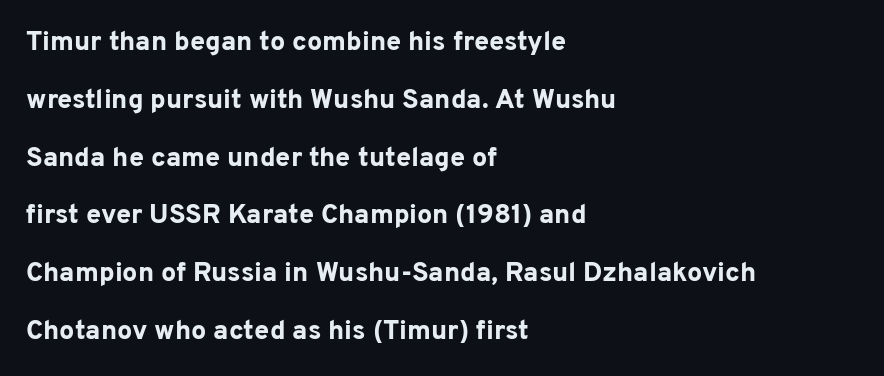
The image shows 27 px bold type, upright; set left-aligned, loose line spacing (2.14x), normal letter spacing, not underlined.
